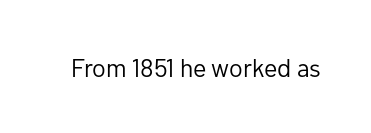
Q: Is the text bold? A: No.
Q: Is the text italic (slanted)? A: No, it is upright.
Q: Is the text underlined? A: No.
Q: Is the spacing between letters normal or unusually wide? A: Normal.
